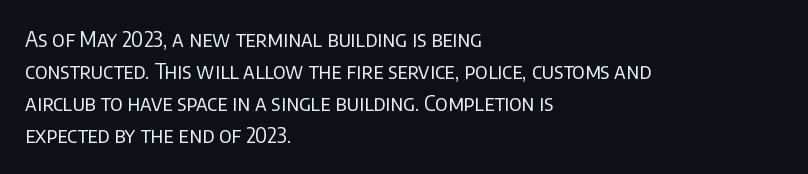
{"italic": "no", "bold": "no", "underline": "no", "align": "left", "line_spacing": "normal", "line_spacing_ratio": 1.53, "letter_spacing": "normal", "letter_spacing_em": 0.0, "glyph_px": 21}
